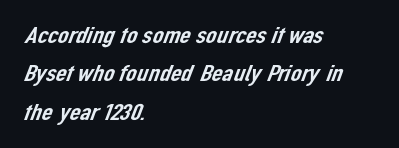
The space beneath each line is pristine and unruled. This sample is left-justified, so line endings fall wherever the words run out. Look at the tracking — it's just the regular setting, nothing added. Interline gaps are of average width in this sample.
